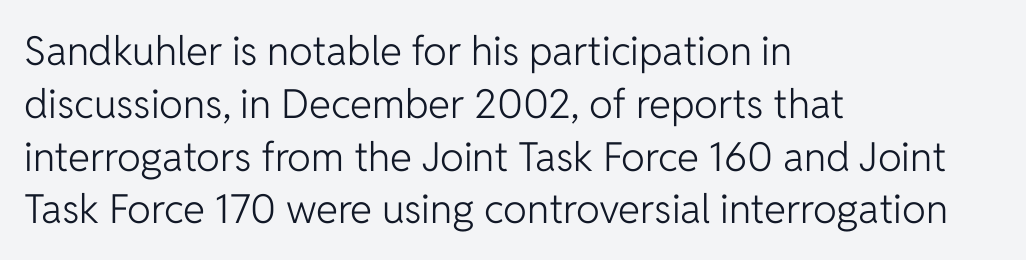
The image shows 40 px light sans-serif type, upright; set left-aligned, normal line spacing (1.32x), normal letter spacing, not underlined; low stroke contrast and a medium x-height.
